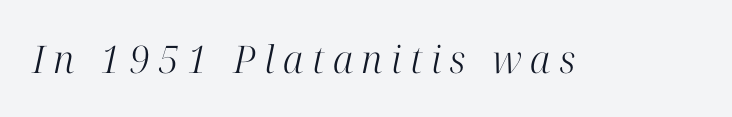
The zone under the glyphs is completely vacant. On a weight scale, this lands at 450 or below. Words appear elongated and porous because spacing is wide. The font's italic variant was chosen for this text. Examine the stroke ends and you'll spot serifs.
